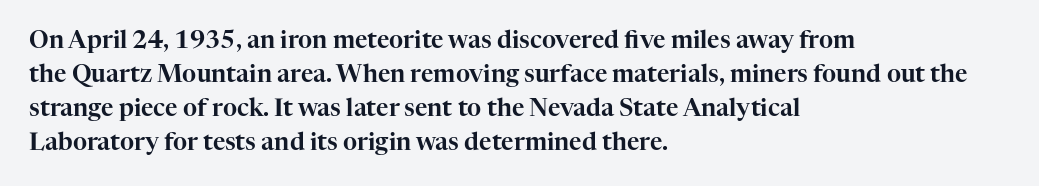
Q: Is the text italic (slanted)? A: No, it is upright.
Q: Is the text underlined? A: No.
Q: How is the paragraph aligned? A: Left-aligned.
Q: Is the spacing between letters normal or unusually wide? A: Normal.
Q: Is the spacing between lines tight, normal or loose? A: Normal.
